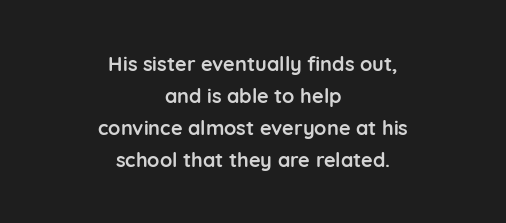
The image shows 20 px bold type, upright; set centered, normal line spacing (1.6x), normal letter spacing, not underlined.
